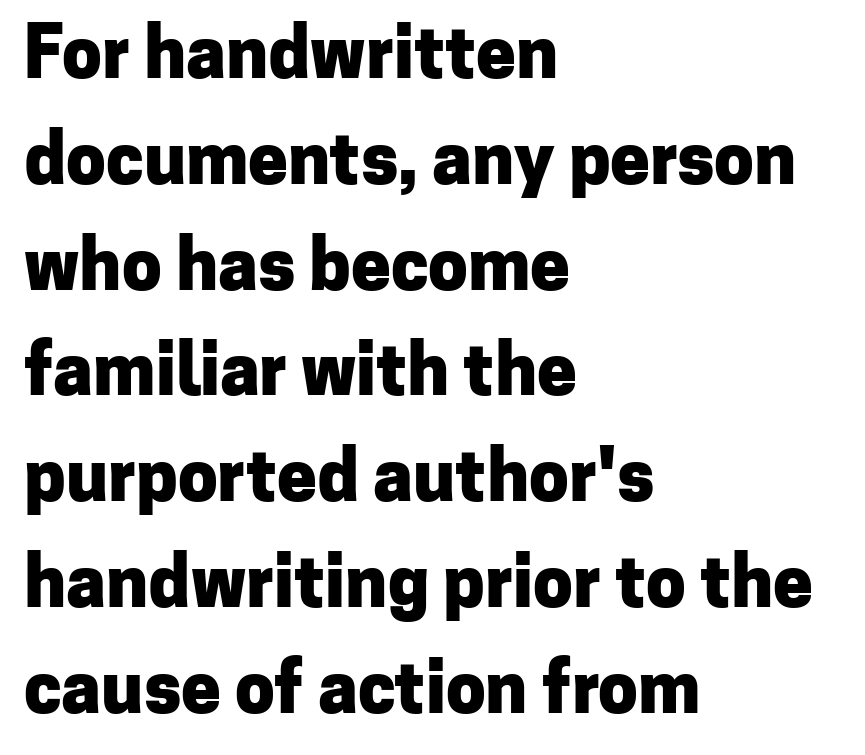
Designer's note — italics off, roman on. The rendering shows plain stroke endings on the letterforms — a sans-serif design. These lines keep a tight, regular rhythm from letter to letter. Pretty heavy lettering here — definitely bold.
